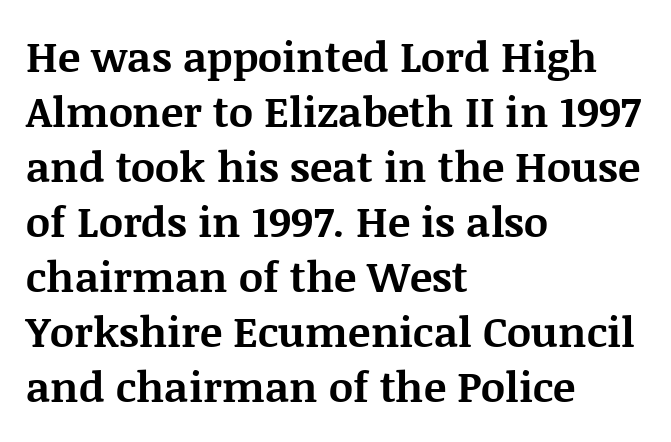
{"serif": "yes", "italic": "no", "bold": "yes", "weight": "bold", "width": "normal", "stroke_contrast": "medium", "x_height": "large", "monospaced": "no", "underline": "no", "align": "left", "line_spacing": "normal", "line_spacing_ratio": 1.31, "letter_spacing": "normal", "letter_spacing_em": 0.0, "glyph_px": 42}
